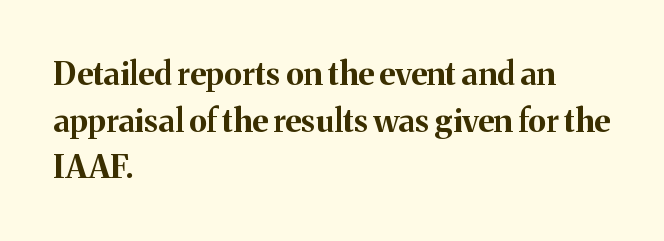
The image shows 32 px bold serif type, upright; set left-aligned, normal line spacing (1.46x), normal letter spacing, not underlined; medium stroke contrast and a medium x-height.
